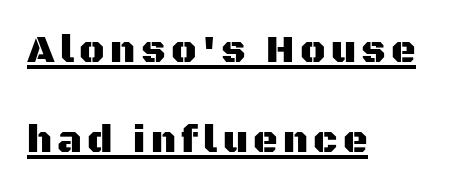
The image shows 38 px sans-serif type, upright; set left-aligned, loose line spacing (2.36x), underlined; medium stroke contrast and a large x-height.
